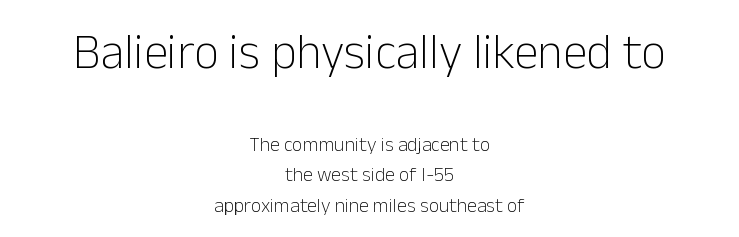
The image shows 49 px light sans-serif type, upright; set centered, normal line spacing (1.51x), normal letter spacing, not underlined; the first (top) block is 2.45x larger; low stroke contrast and a medium x-height.
